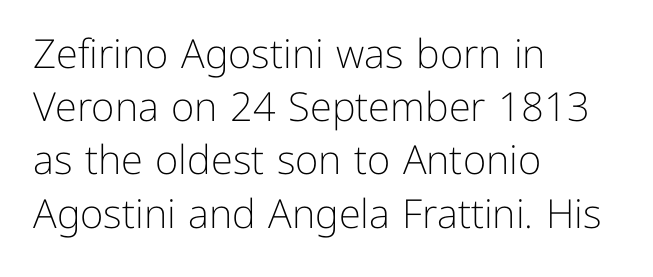
Nothing sits at the stroke ends, so this counts as sans-serif. Nothing unusual about the tracking: characters are spaced as the font intends. The gap between lines stays unmarked. The leading is moderate, giving the passage an even texture.
